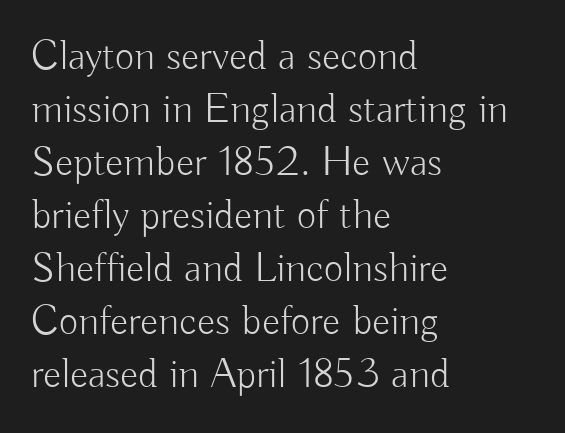
Any mark beneath the type? The region is blank. Each letter keeps its own natural width here, so spacing adapts to shape. Upright lettering throughout. Unbolded letterforms with no extra heft. Vertically, the passage feels balanced, rows spaced as you'd expect. The compositor pushed each line to the left boundary.
